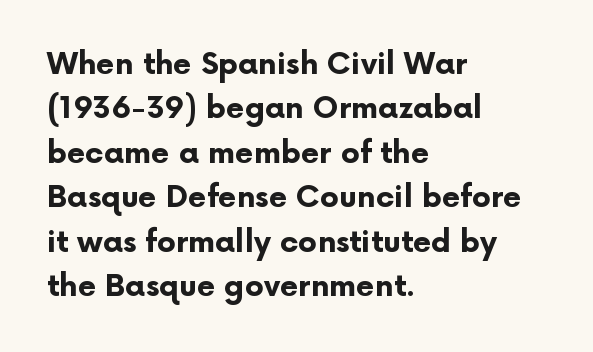
{"serif": "no", "italic": "no", "bold": "yes", "weight": "bold", "width": "normal", "stroke_contrast": "low", "x_height": "medium", "monospaced": "no", "underline": "no", "align": "left", "line_spacing": "normal", "line_spacing_ratio": 1.48, "letter_spacing": "normal", "letter_spacing_em": 0.0, "glyph_px": 30}
